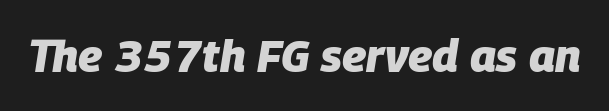
{"italic": "yes", "lean": "right", "slant_degrees": 9, "bold": "yes", "weight": "heavy", "width": "normal", "stroke_contrast": "low", "x_height": "large", "monospaced": "no", "underline": "no", "letter_spacing": "normal", "letter_spacing_em": 0.0, "glyph_px": 45}
